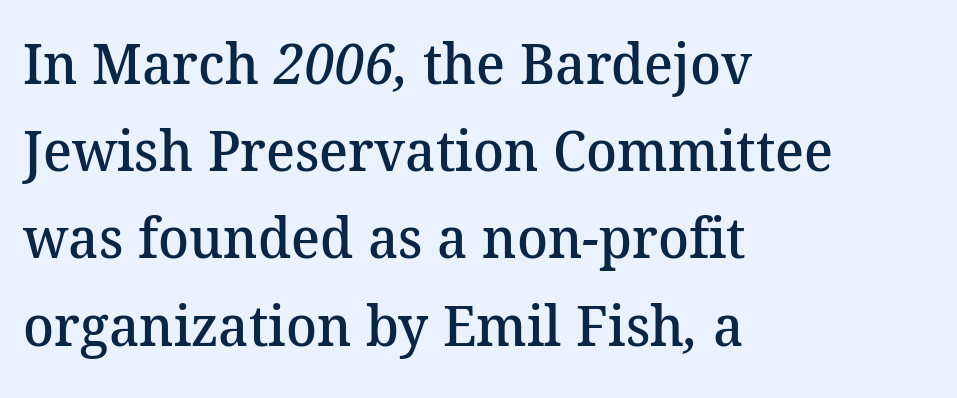
{"serif": "yes", "bold": "semi", "weight": "semibold", "width": "normal", "stroke_contrast": "medium", "x_height": "medium", "monospaced": "no", "underline": "no", "align": "left", "line_spacing": "normal", "line_spacing_ratio": 1.53, "letter_spacing": "normal", "letter_spacing_em": 0.0, "glyph_px": 57}
